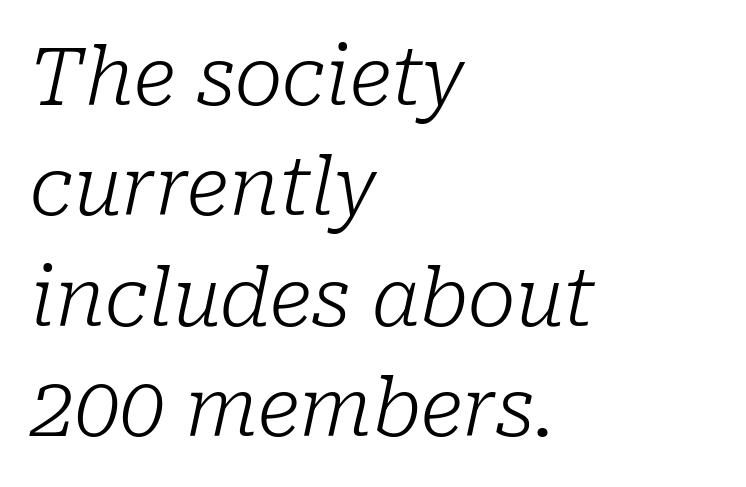
Characters are canted at an angle relative to the baseline's perpendicular. Letter spacing: default. Honestly, the row spacing looks completely unremarkable. The foot of each line stays bare and open.
